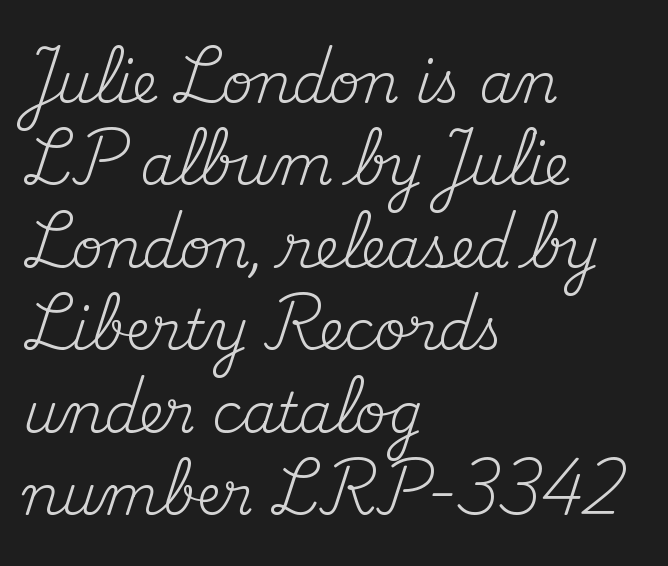
{"serif": "yes", "bold": "no", "weight": "regular", "width": "normal", "stroke_contrast": "medium", "x_height": "small", "monospaced": "no", "underline": "no", "align": "left", "line_spacing": "normal", "line_spacing_ratio": 1.5, "letter_spacing": "normal", "letter_spacing_em": 0.0, "glyph_px": 55}
